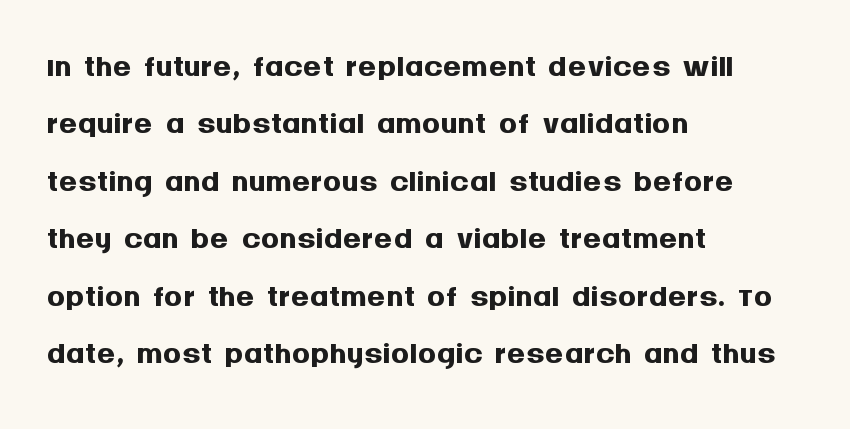
Q: Is the text bold? A: Yes.
Q: Is the text italic (slanted)? A: No, it is upright.
Q: Is the typeface a serif or a sans-serif typeface? A: Sans-serif.
Q: Is the text underlined? A: No.
Q: How is the paragraph aligned? A: Left-aligned.
Q: Is the spacing between letters normal or unusually wide? A: Normal.
Q: Is the spacing between lines tight, normal or loose? A: Normal.
Q: Width (condensed, normal, or wide)? A: Normal.
Q: Stroke contrast? A: Medium.
Q: x-height? A: Large.
Q: Monospaced? A: No.
